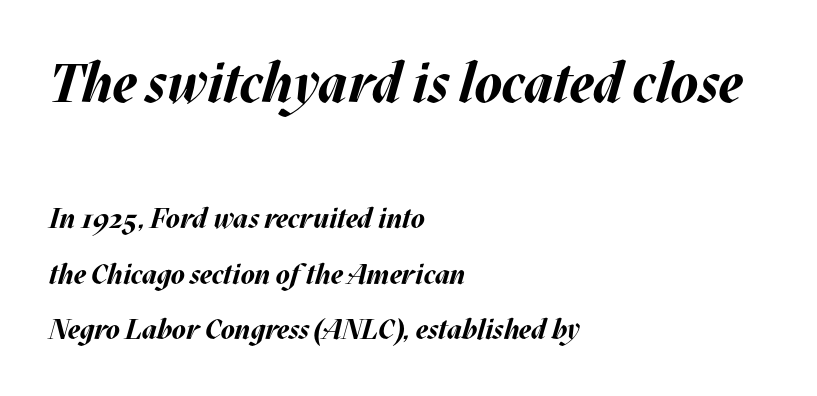
Which chunk is bigger? The first one — the top block dwarfs the bottom. Visually the block forms a straight wall on the left and a jagged coastline on the right. The line texture is even and compact thanks to regular tracking. Caption: bold face, heavy strokes. Character widths vary here, with narrow letters taking less room than wide ones.
